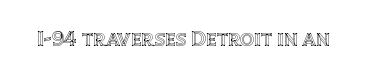
Tall strokes in this sample are plumb rather than angled. Short note: letters normally spaced. Lines of text with bare space underneath.
